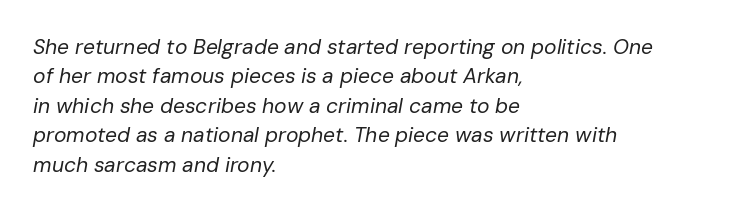
Q: Is the text bold? A: No.
Q: Is the text italic (slanted)? A: Yes, it leans right by about 10 degrees.
Q: Is the text underlined? A: No.
Q: How is the paragraph aligned? A: Left-aligned.
Q: Is the spacing between letters normal or unusually wide? A: Normal.
Q: Is the spacing between lines tight, normal or loose? A: Normal.
